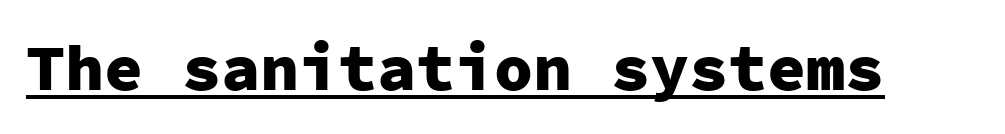
A sans-serif font was chosen for this passage. Here the designer chose a console-style face with uniform glyph widths. No extra tracking has been applied to these lines. The lettering is marked with a stroke running underneath it. On the weight axis this lands at bold, roughly 700. The letters stand upright; this is a roman face.
